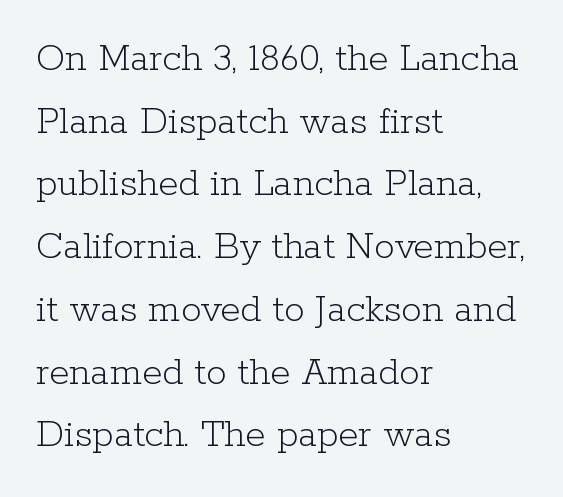
Notice how the passage keeps a crisp vertical edge on the left only. The passage shown is typed in a proportional face where columns would drift. Horizontal bands of white between lines are of average thickness. Each letter's strokes conclude with small projecting serifs. The specimen reads as upright at a glance. Underlining? Definitely not there.
